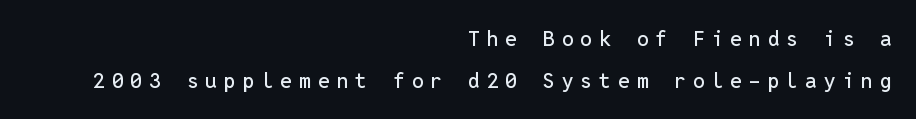
{"italic": "no", "underline": "no", "align": "right", "line_spacing": "loose", "line_spacing_ratio": 1.99, "letter_spacing": "wide", "letter_spacing_em": 0.33, "glyph_px": 21}
